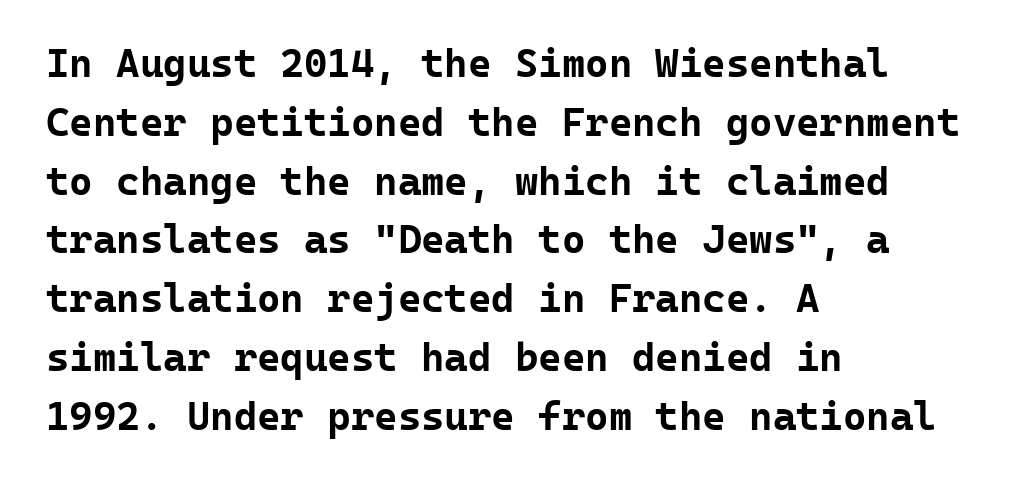
{"serif": "no", "italic": "no", "bold": "yes", "weight": "bold", "width": "normal", "stroke_contrast": "low", "x_height": "medium", "monospaced": "yes", "underline": "no", "align": "left", "line_spacing": "normal", "line_spacing_ratio": 1.47, "letter_spacing": "normal", "letter_spacing_em": 0.0, "glyph_px": 40}
